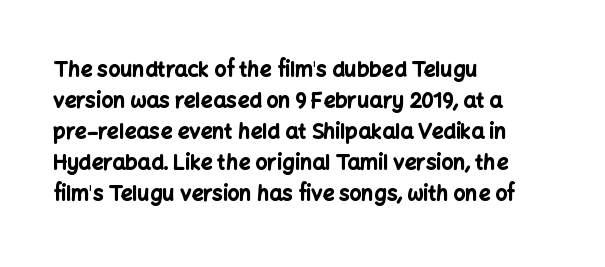
Q: Is the text bold? A: Yes.
Q: Is the text italic (slanted)? A: No, it is upright.
Q: Is the text underlined? A: No.
Q: How is the paragraph aligned? A: Left-aligned.
Q: Is the spacing between letters normal or unusually wide? A: Normal.
Q: Is the spacing between lines tight, normal or loose? A: Normal.
